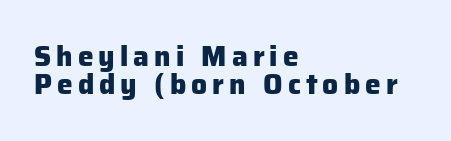
The image shows 28 px heavy sans-serif type, upright; set left-aligned, tight line spacing (0.99x), not underlined; low stroke contrast and a medium x-height.
